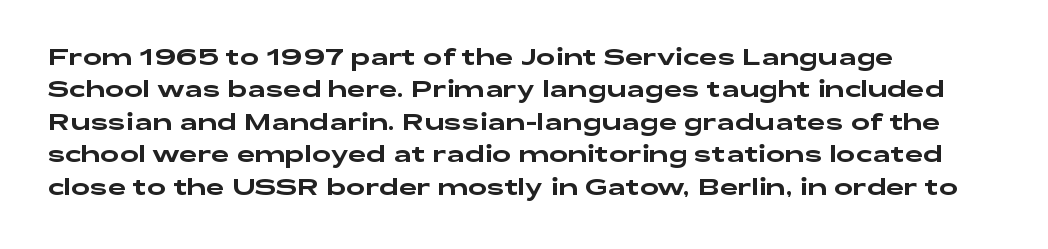
The image shows 23 px text type, upright; set left-aligned, normal line spacing (1.41x), normal letter spacing, not underlined.
